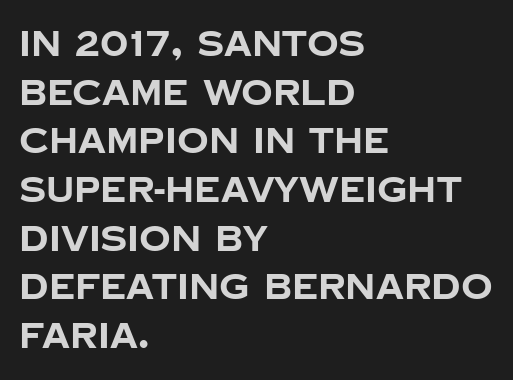
Vertical spacing — default. Honestly, the letter spacing is just normal — you wouldn't notice it. The typesetting leans heavy: a genuine bold. Character widths vary here, with narrow letters taking less room than wide ones. You can tell from the bare stems that sans-serif type was used.
